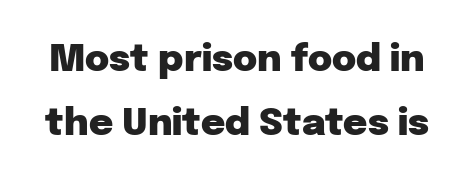
{"serif": "no", "italic": "no", "bold": "yes", "weight": "heavy", "width": "normal", "stroke_contrast": "low", "x_height": "medium", "monospaced": "no", "underline": "no", "line_spacing_ratio": 1.74, "letter_spacing": "normal", "letter_spacing_em": 0.0, "glyph_px": 37}
